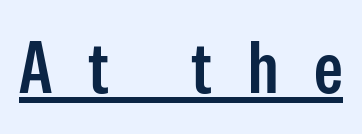
Q: Is the text bold? A: Semi-bold.
Q: Is the text italic (slanted)? A: No, it is upright.
Q: Is the typeface a serif or a sans-serif typeface? A: Sans-serif.
Q: Is the text underlined? A: Yes.
Q: Is the spacing between letters normal or unusually wide? A: Unusually wide.
Q: Width (condensed, normal, or wide)? A: Condensed.
Q: Stroke contrast? A: Low.
Q: x-height? A: Medium.
Q: Monospaced? A: No.
